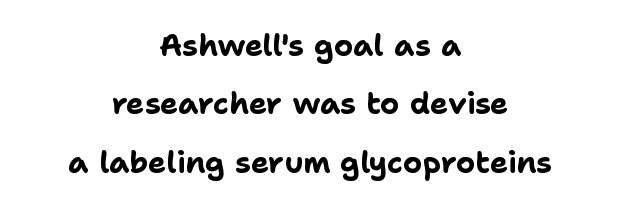
The image shows 30 px bold sans-serif type, upright; set centered, loose line spacing (1.95x), normal letter spacing, not underlined; low stroke contrast and a medium x-height.
